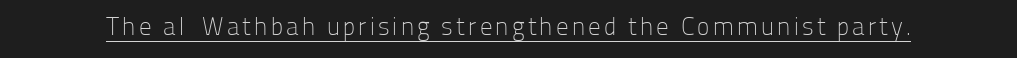
The image shows 25 px text type, upright; set underlined.
